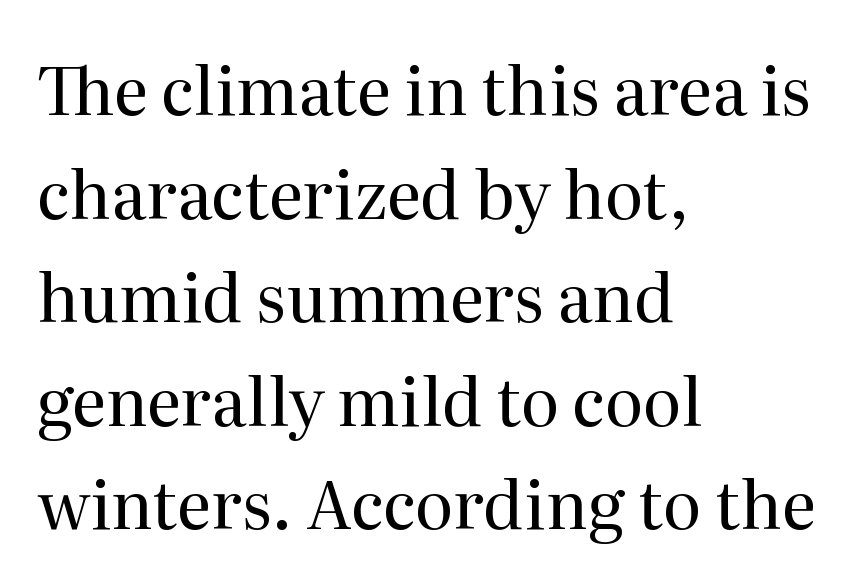
Check the space under the baseline: it is left empty. In terms of letterspacing, this is plain default setting. The typography opts for an upright posture over an oblique one. Alignment: flush left.
